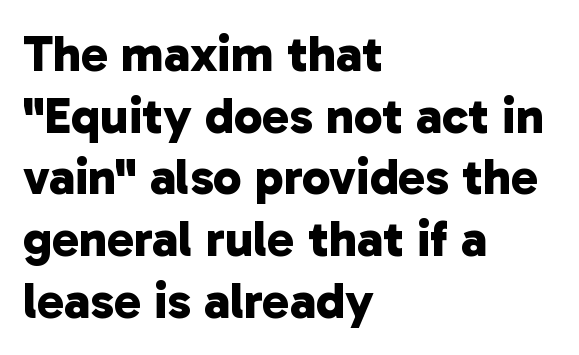
{"serif": "no", "bold": "yes", "weight": "bold", "width": "normal", "stroke_contrast": "low", "x_height": "medium", "monospaced": "no", "underline": "no", "align": "left", "line_spacing_ratio": 1.21, "letter_spacing": "normal", "letter_spacing_em": 0.0, "glyph_px": 51}
